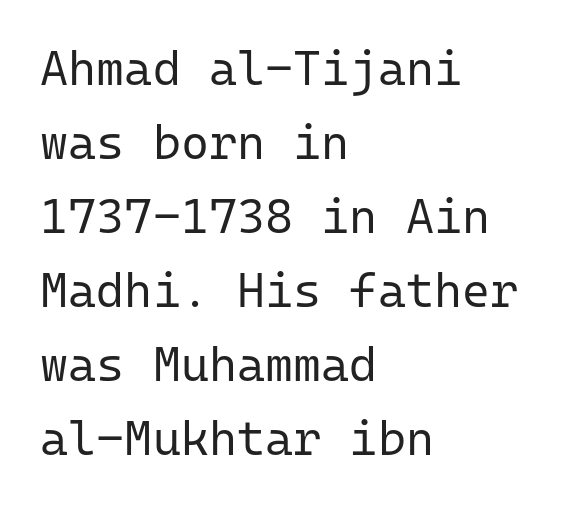
Q: Is the text bold? A: No.
Q: Is the text italic (slanted)? A: No, it is upright.
Q: Is the typeface a serif or a sans-serif typeface? A: Sans-serif.
Q: Is the text underlined? A: No.
Q: How is the paragraph aligned? A: Left-aligned.
Q: Is the spacing between letters normal or unusually wide? A: Normal.
Q: Is the spacing between lines tight, normal or loose? A: Normal.
Q: Width (condensed, normal, or wide)? A: Normal.
Q: Stroke contrast? A: Low.
Q: x-height? A: Medium.
Q: Monospaced? A: Yes.
